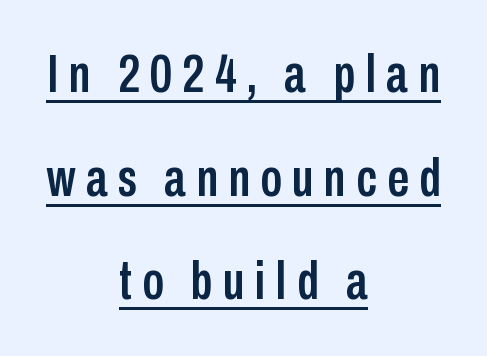
Is the block centered? Yes — each line is placed symmetrically about the middle. This is the regular roman posture of the typeface. Vertically, the passage feels expansive, rows floating well apart. Is this a fixed-width face? No — the glyphs have proportional, varying widths. The rendering uses the underline text-decoration.
